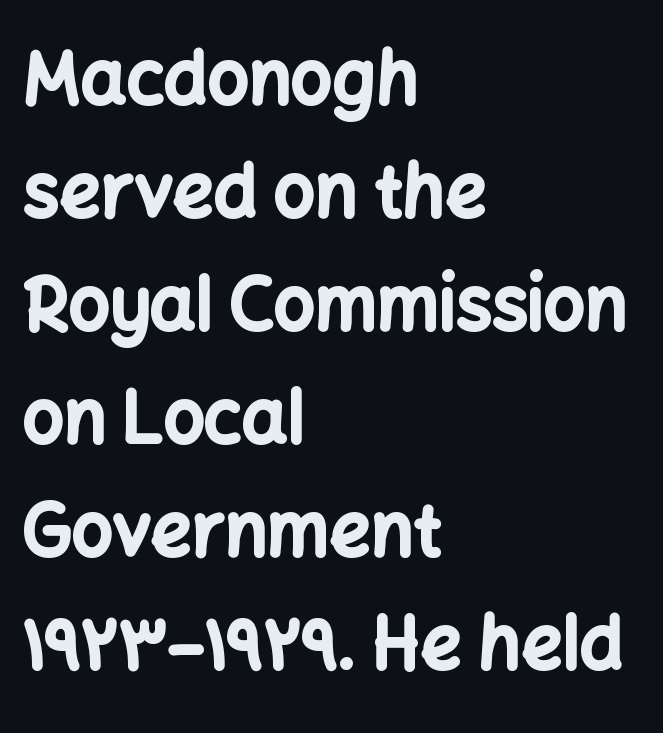
The line-height multiplier appears to be the usual default. Proportional: the letters do not fall into vertical columns. Nope, not italic — everything's standing straight. The compositor pushed each line to the left boundary. Look at the stroke-to-counter ratio: heavy, a bold.
